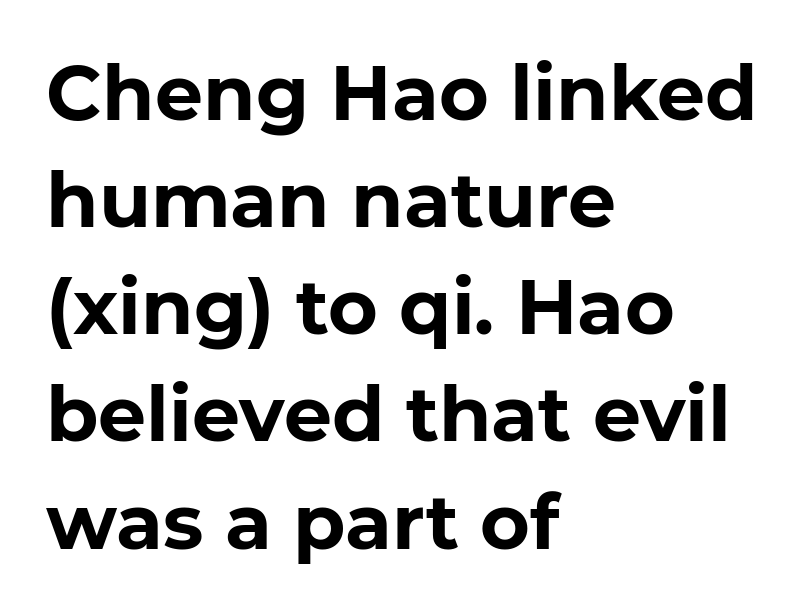
The image shows 76 px bold sans-serif type; set left-aligned, normal line spacing (1.41x), normal letter spacing, not underlined; low stroke contrast and a medium x-height.
